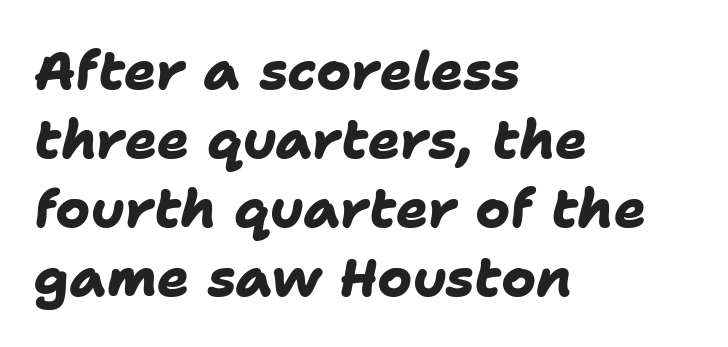
The image shows 53 px heavy sans-serif type; set left-aligned, normal line spacing (1.3x), normal letter spacing, not underlined; low stroke contrast and a medium x-height.
